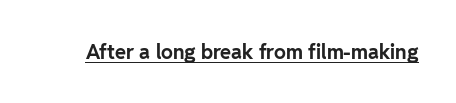
The image shows 20 px bold type, upright; set normal letter spacing, underlined.
